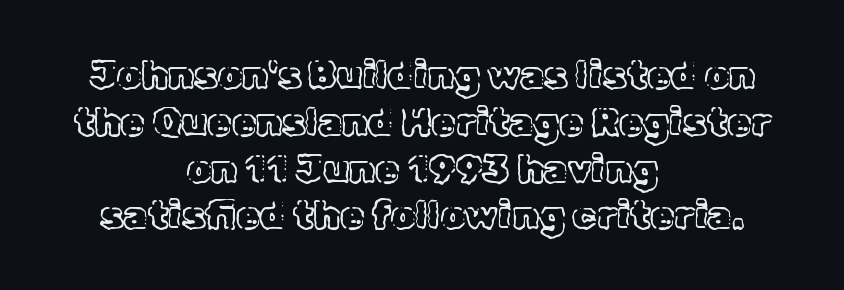
Q: Is the text italic (slanted)? A: No, it is upright.
Q: Is the text underlined? A: No.
Q: How is the paragraph aligned? A: Centered.
Q: Is the spacing between letters normal or unusually wide? A: Normal.
Q: Width (condensed, normal, or wide)? A: Normal.
Q: x-height? A: Medium.
Q: Monospaced? A: No.
